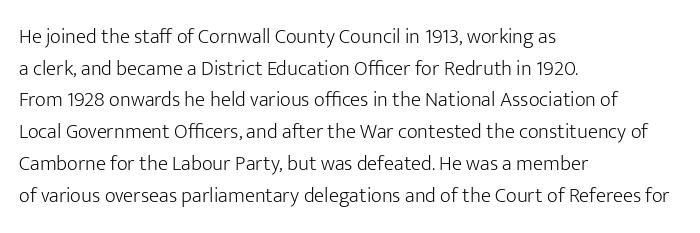
Style check: upright. Leftover space on each line is placed entirely after the last word. The rows are spaced the way most documents space them. The font is comparable to plain body text, perhaps lighter. Honestly, there is no underline to notice here at all. Nobody touched the tracking dial on this one.
